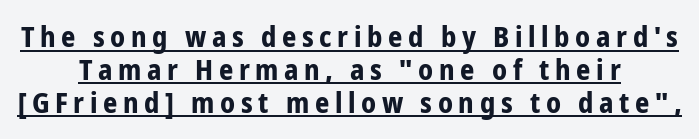
{"serif": "no", "italic": "no", "bold": "yes", "weight": "bold", "width": "condensed", "stroke_contrast": "low", "x_height": "medium", "monospaced": "no", "underline": "yes", "align": "center", "line_spacing_ratio": 1.17, "letter_spacing": "wide", "letter_spacing_em": 0.2, "glyph_px": 28}
